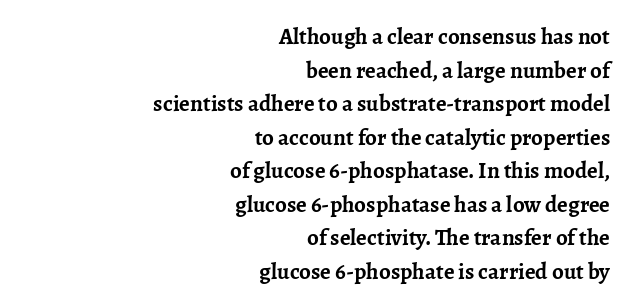
Does the copy run flush right? Yes — the right margin is perfectly even. Glance below the letters and you will spot only blank space. The horizontal fit of the characters is conventional and even. Look at the stroke-to-counter ratio: heavy, a bold.
